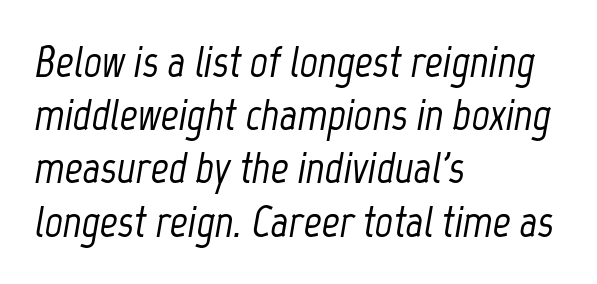
Q: Is the text italic (slanted)? A: Yes, it leans right by about 12 degrees.
Q: Is the text underlined? A: No.
Q: How is the paragraph aligned? A: Left-aligned.
Q: Is the spacing between letters normal or unusually wide? A: Normal.
Q: Width (condensed, normal, or wide)? A: Condensed.
Q: Stroke contrast? A: Low.
Q: x-height? A: Medium.
Q: Monospaced? A: No.
